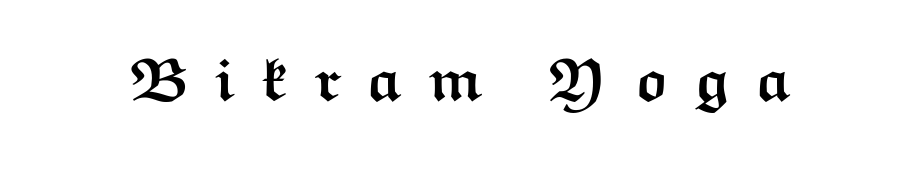
The image shows 60 px semibold, wide sans-serif type, upright; set unusually wide letter spacing (+0.42 em), not underlined; medium stroke contrast and a medium x-height.
